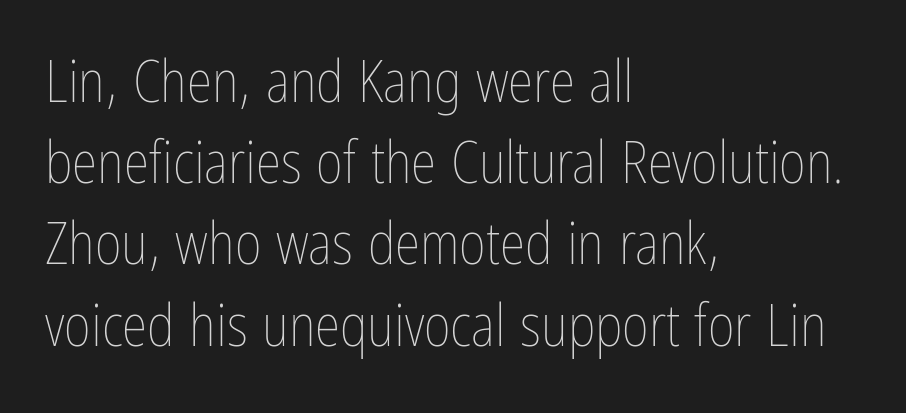
Q: Is the text bold? A: No.
Q: Is the text italic (slanted)? A: No, it is upright.
Q: Is the text underlined? A: No.
Q: How is the paragraph aligned? A: Left-aligned.
Q: Is the spacing between letters normal or unusually wide? A: Normal.
Q: Is the spacing between lines tight, normal or loose? A: Normal.
Q: Width (condensed, normal, or wide)? A: Condensed.
Q: Stroke contrast? A: Low.
Q: x-height? A: Medium.
Q: Monospaced? A: No.
